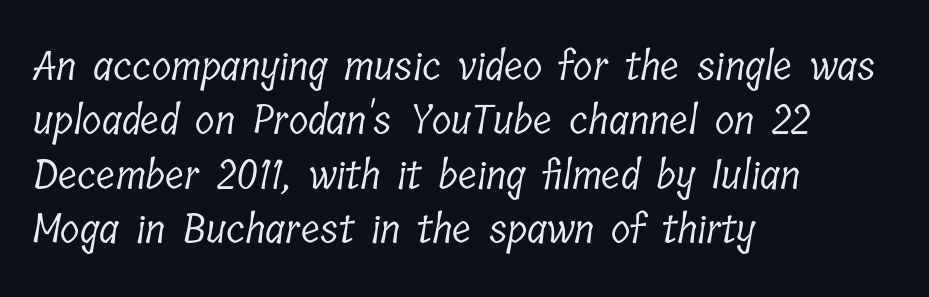
The image shows 40 px light, condensed serif type; set left-aligned, normal line spacing (1.36x), normal letter spacing, not underlined; low stroke contrast and a medium x-height.
